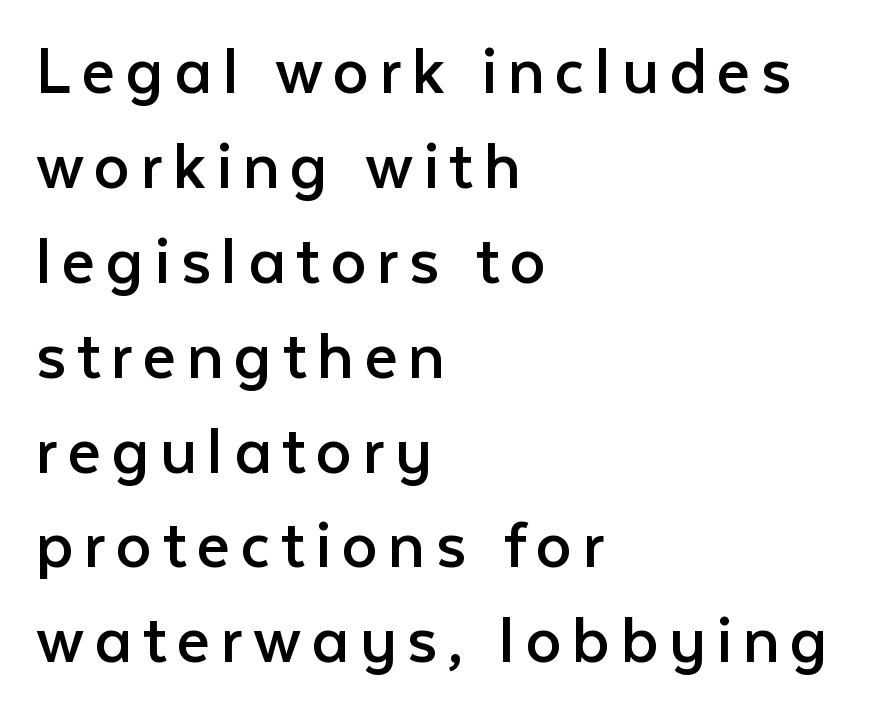
Evenly set lines give the paragraph a standard silhouette. Spacing verdict: proportional, widths tailored to each character. The characters are drawn with everyday or finer stroke widths. Type style note: lacks serifs. The lines in this sample share a left origin and differ only in where they stop. When letters stand straight like this, we call the style roman or upright.
